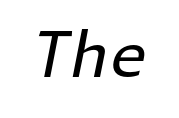
{"italic": "yes", "lean": "right", "slant_degrees": 11, "bold": "no", "weight": "regular", "width": "normal", "stroke_contrast": "low", "x_height": "medium", "underline": "no", "letter_spacing": "normal", "letter_spacing_em": 0.0, "glyph_px": 63}
